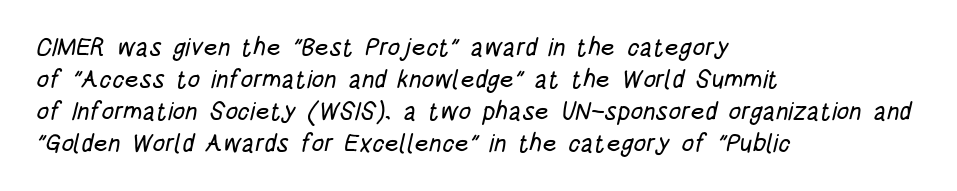
Descenders hang freely into open space. Line starts are locked; line ends wander. Characters follow at the spacing the type designer built in. A normal amount of white space separates one row of letters from the next.
